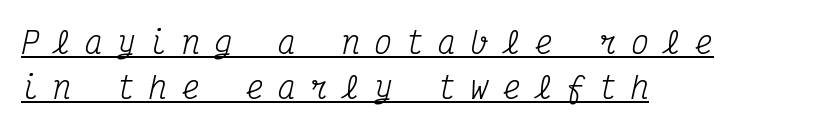
{"serif": "yes", "italic": "yes", "lean": "right", "slant_degrees": 12, "bold": "no", "weight": "regular", "width": "condensed", "stroke_contrast": "medium", "x_height": "medium", "monospaced": "yes", "underline": "yes", "align": "left", "line_spacing": "normal", "line_spacing_ratio": 1.51, "letter_spacing": "wide", "letter_spacing_em": 0.47, "glyph_px": 30}
